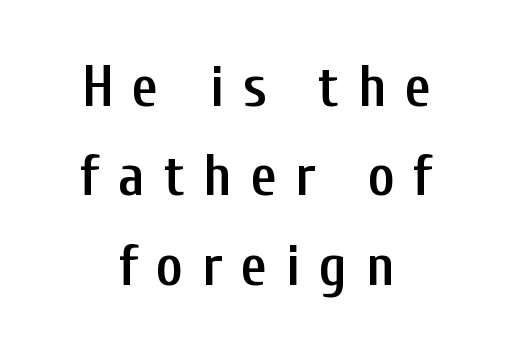
The image shows 58 px semibold, condensed sans-serif type, upright; set centered, normal line spacing (1.54x), unusually wide letter spacing (+0.32 em), not underlined; low stroke contrast and a medium x-height.
